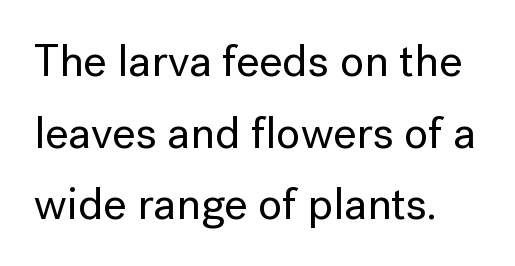
Do the characters align in a grid? No, the font is proportional. Does the leading feel generous? No, just average. Observe the absence of serifs on each vertical stroke in this sample. The zone under the glyphs is completely vacant.
